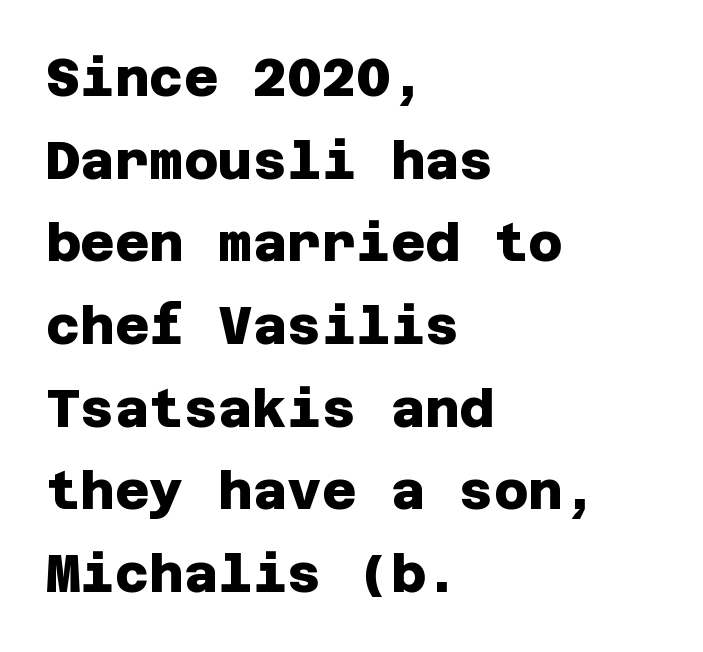
The image shows 53 px heavy sans-serif type; set left-aligned, normal line spacing (1.56x), normal letter spacing, not underlined; low stroke contrast and a large x-height.
